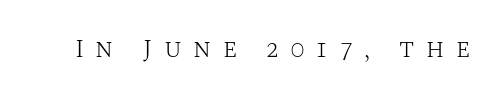
The glyphs are unaccompanied by any horizontal stroke below them. This is the regular roman posture of the typeface. Think standard paragraph weight, or any step lighter than that. The tracking jumps out immediately: characters are airy and widely separated.
